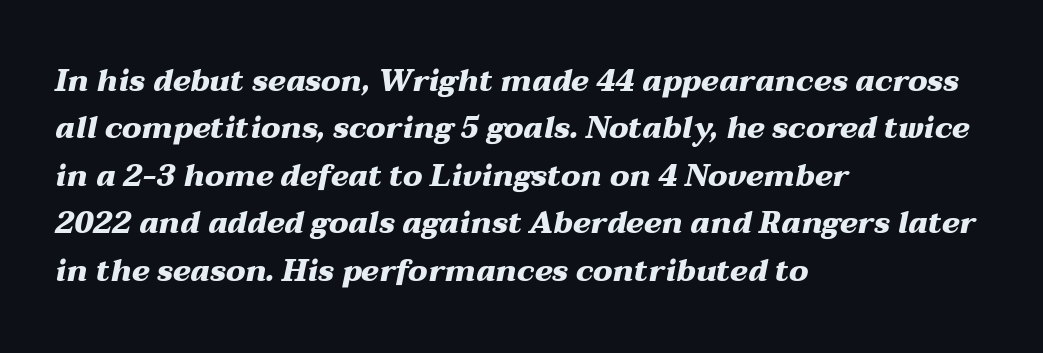
Here the designer chose a conventional face with non-uniform glyph widths. The lines are quadded left. No extra tracking has been applied to these lines. Words float on clear page, feet unadorned. The line-height multiplier appears to be the usual default. The characters look thick and weighty, a clear bold.
